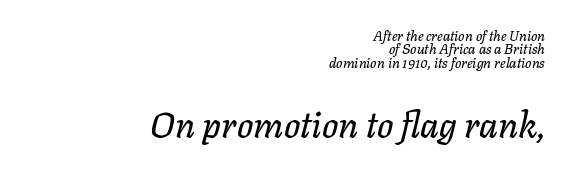
Larger block? The one below; the one above is distinctly smaller. The foot of each line stays bare and open. The line-height multiplier appears low, near solid setting. Looks like regular typesetting: each glyph gets only the width it needs. The rendering applies a slant to the glyphs. The typesetter chose a ragged-left arrangement here.
